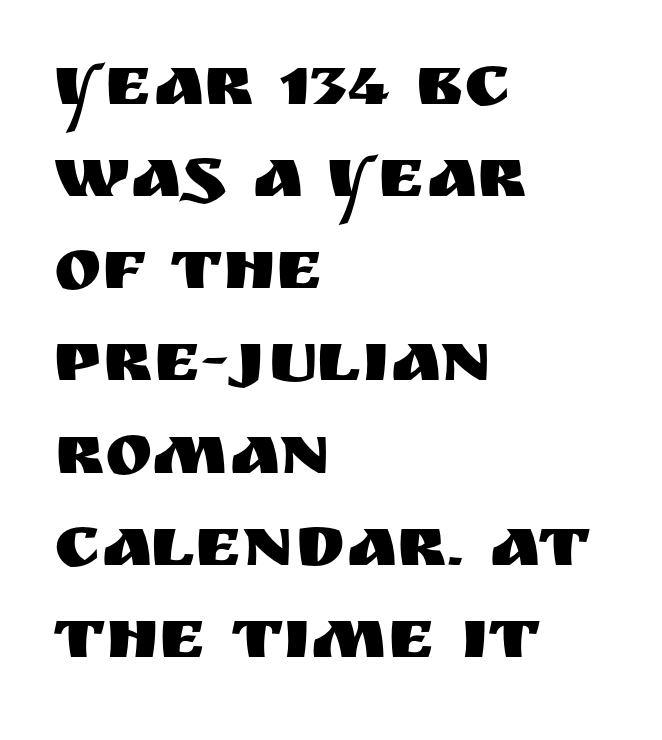
Q: Is the text italic (slanted)? A: No, it is upright.
Q: Is the typeface a serif or a sans-serif typeface? A: Sans-serif.
Q: Is the text underlined? A: No.
Q: How is the paragraph aligned? A: Left-aligned.
Q: Is the spacing between letters normal or unusually wide? A: Normal.
Q: Is the spacing between lines tight, normal or loose? A: Normal.
Q: Width (condensed, normal, or wide)? A: Normal.
Q: Stroke contrast? A: Medium.
Q: x-height? A: Large.
Q: Monospaced? A: No.
